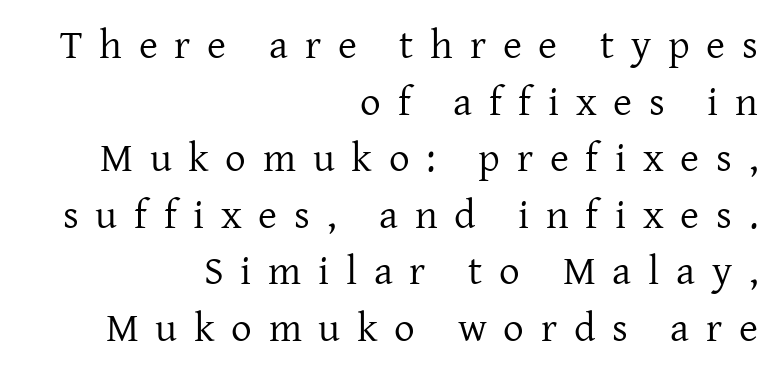
Q: Is the text bold? A: No.
Q: Is the text italic (slanted)? A: No, it is upright.
Q: Is the typeface a serif or a sans-serif typeface? A: Serif.
Q: Is the text underlined? A: No.
Q: How is the paragraph aligned? A: Right-aligned.
Q: Is the spacing between letters normal or unusually wide? A: Unusually wide.
Q: Is the spacing between lines tight, normal or loose? A: Normal.
Q: Width (condensed, normal, or wide)? A: Normal.
Q: Stroke contrast? A: Low.
Q: x-height? A: Medium.
Q: Monospaced? A: No.
